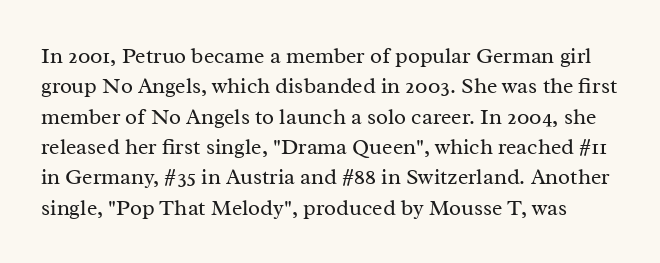
{"italic": "no", "bold": "no", "underline": "no", "line_spacing": "normal", "line_spacing_ratio": 1.38, "letter_spacing": "normal", "letter_spacing_em": 0.0, "glyph_px": 22}
